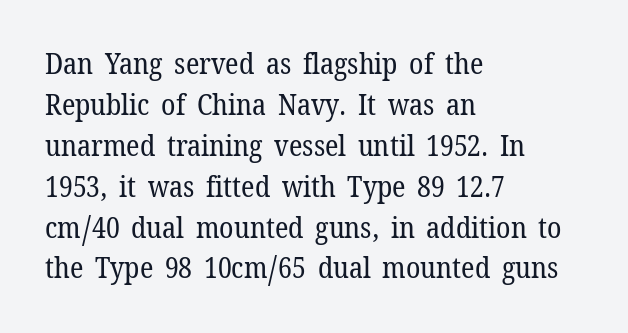
Q: Is the text bold? A: No.
Q: Is the text italic (slanted)? A: No, it is upright.
Q: Is the typeface a serif or a sans-serif typeface? A: Serif.
Q: Is the text underlined? A: No.
Q: How is the paragraph aligned? A: Left-aligned.
Q: Is the spacing between letters normal or unusually wide? A: Normal.
Q: Is the spacing between lines tight, normal or loose? A: Normal.
Q: Width (condensed, normal, or wide)? A: Normal.
Q: Stroke contrast? A: Low.
Q: x-height? A: Medium.
Q: Monospaced? A: No.
